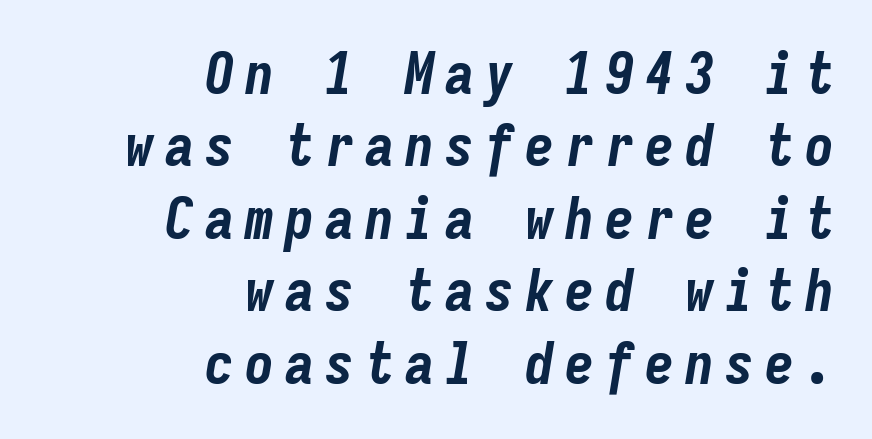
Q: Is the text bold? A: Yes.
Q: Is the text italic (slanted)? A: Yes, it leans right by about 9 degrees.
Q: Is the text underlined? A: No.
Q: How is the paragraph aligned? A: Right-aligned.
Q: Is the spacing between lines tight, normal or loose? A: Normal.
Q: Width (condensed, normal, or wide)? A: Condensed.
Q: Stroke contrast? A: Low.
Q: x-height? A: Medium.
Q: Monospaced? A: Yes.
